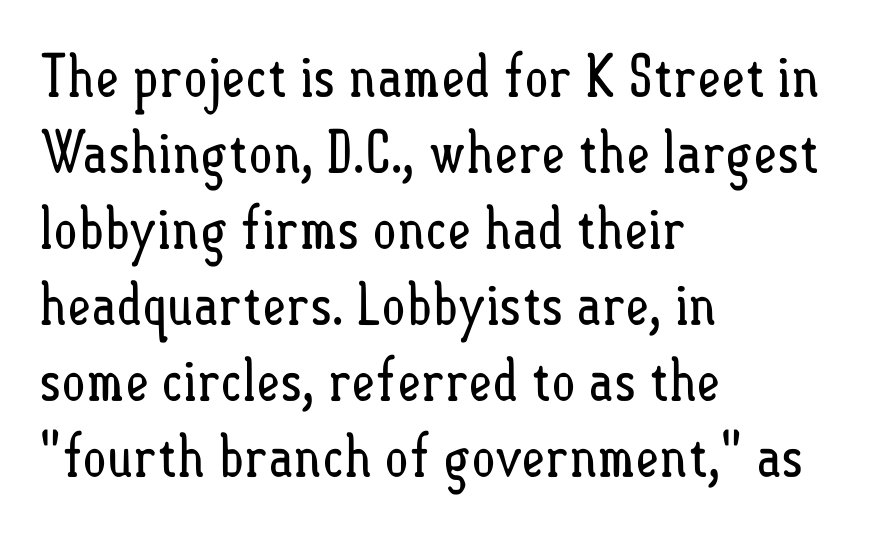
The image shows 58 px regular-weight, condensed type, upright; set left-aligned, normal line spacing (1.31x), normal letter spacing, not underlined; low stroke contrast and a small x-height.
